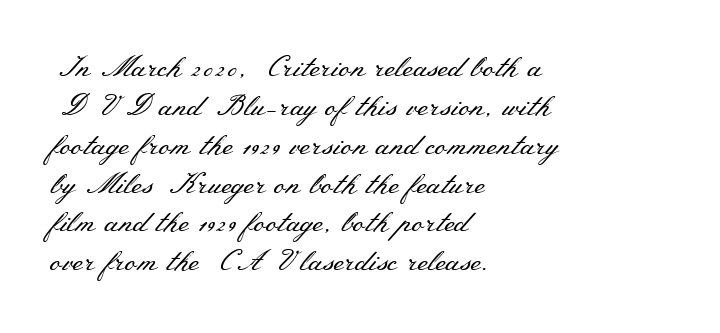
Q: Is the text bold? A: No.
Q: Is the text italic (slanted)? A: Yes.
Q: Is the typeface a serif or a sans-serif typeface? A: Serif.
Q: Is the text underlined? A: No.
Q: How is the paragraph aligned? A: Left-aligned.
Q: Is the spacing between letters normal or unusually wide? A: Normal.
Q: Is the spacing between lines tight, normal or loose? A: Normal.
Q: Width (condensed, normal, or wide)? A: Wide.
Q: Stroke contrast? A: Medium.
Q: x-height? A: Small.
Q: Monospaced? A: No.
